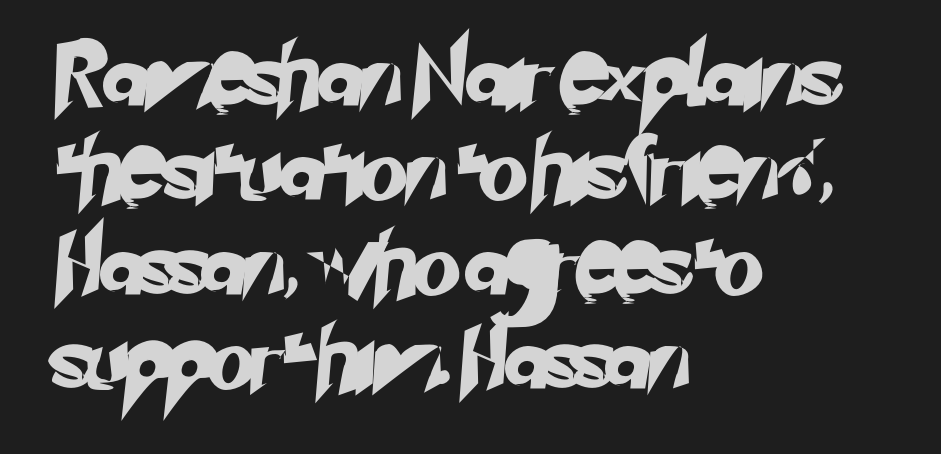
Q: Is the typeface a serif or a sans-serif typeface? A: Sans-serif.
Q: Is the text underlined? A: No.
Q: How is the paragraph aligned? A: Left-aligned.
Q: Is the spacing between letters normal or unusually wide? A: Normal.
Q: Is the spacing between lines tight, normal or loose? A: Normal.
Q: Width (condensed, normal, or wide)? A: Normal.
Q: Stroke contrast? A: Low.
Q: x-height? A: Small.
Q: Monospaced? A: No.
